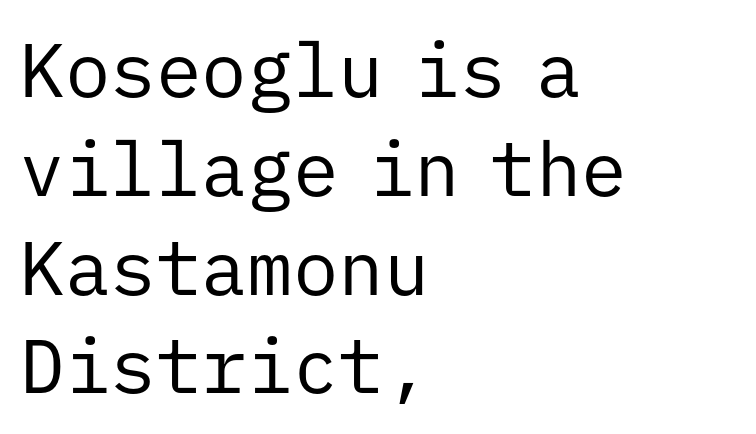
This is sans-serif lettering, the kind often seen on screens and signage. Typeset ragged right — the left edge is the straight one. Regular leading. It's the straight-up-and-down kind of type. The passage shown is typed in a monospace face where columns stay perfectly aligned.
